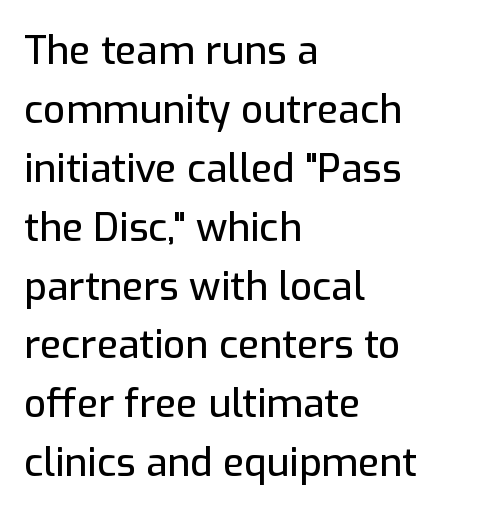
Glyph-to-glyph distance matches everyday printed text. The ragged edge is on the right, which tells us the setting is flush left. If you drew a line through each stem, it would be perfectly vertical. Serif or sans? Sans — the stroke terminals are bare. Here the designer chose a conventional face with non-uniform glyph widths.
